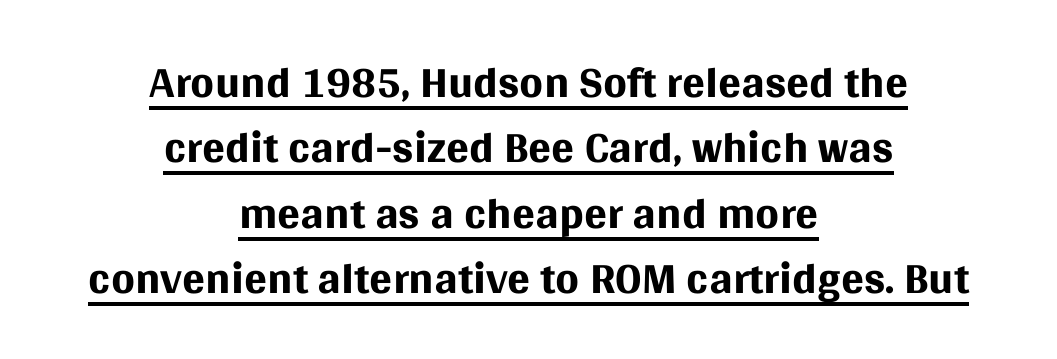
Descenders here cross a horizontal rule under the line. Letter spacing: default. The passage is arranged like a title page — every line centered. A typesetter would label this face a sans. Notice how descenders almost collide with the ascenders below — that's tight leading.
